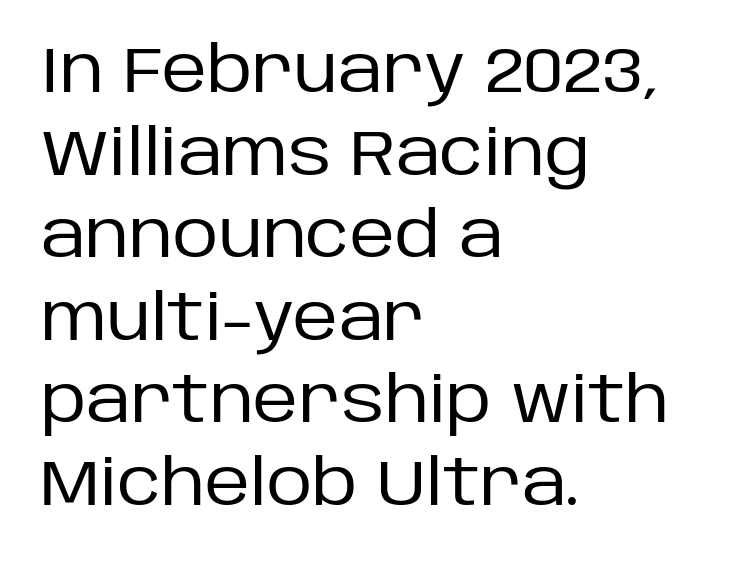
Q: Is the text bold? A: No.
Q: Is the text italic (slanted)? A: No, it is upright.
Q: Is the typeface a serif or a sans-serif typeface? A: Sans-serif.
Q: Is the text underlined? A: No.
Q: How is the paragraph aligned? A: Left-aligned.
Q: Is the spacing between letters normal or unusually wide? A: Normal.
Q: Is the spacing between lines tight, normal or loose? A: Normal.
Q: Width (condensed, normal, or wide)? A: Normal.
Q: Stroke contrast? A: Low.
Q: x-height? A: Large.
Q: Monospaced? A: No.
